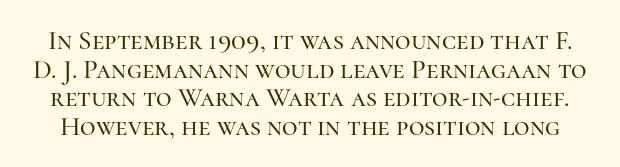
The image shows 27 px text type, upright; set tight line spacing (1.06x), normal letter spacing, not underlined.
